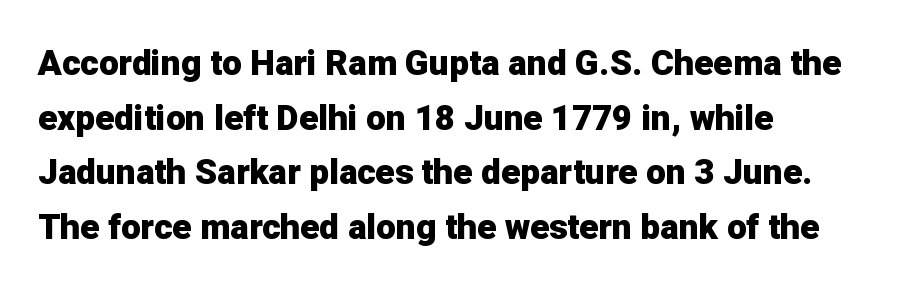
Q: Is the text bold? A: Yes.
Q: Is the text italic (slanted)? A: No, it is upright.
Q: Is the typeface a serif or a sans-serif typeface? A: Sans-serif.
Q: Is the text underlined? A: No.
Q: How is the paragraph aligned? A: Left-aligned.
Q: Is the spacing between letters normal or unusually wide? A: Normal.
Q: Is the spacing between lines tight, normal or loose? A: Normal.
Q: Width (condensed, normal, or wide)? A: Normal.
Q: Stroke contrast? A: Low.
Q: x-height? A: Medium.
Q: Monospaced? A: No.
